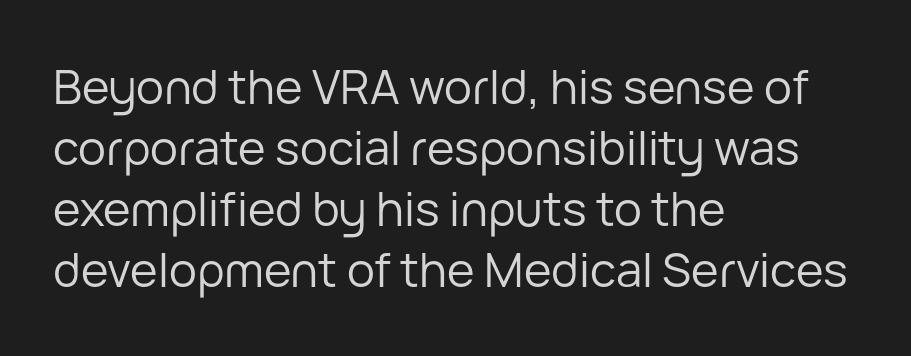
The image shows 47 px regular-weight sans-serif type, upright; set left-aligned, normal line spacing (1.3x), normal letter spacing, not underlined; low stroke contrast and a medium x-height.
